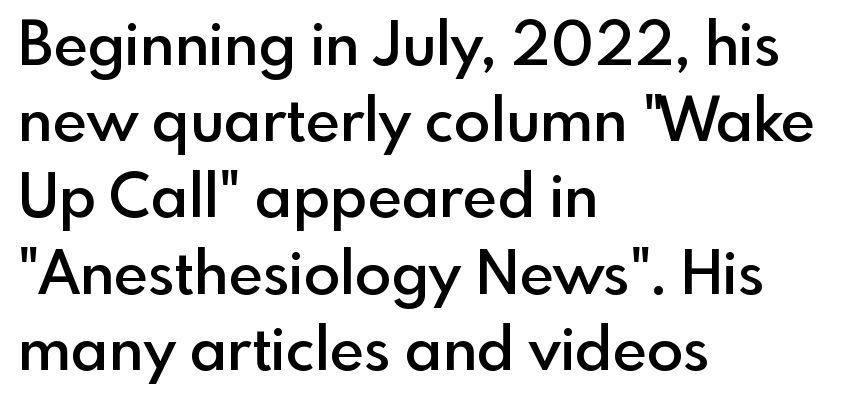
{"serif": "no", "italic": "no", "bold": "semi", "weight": "semibold", "width": "normal", "x_height": "small", "monospaced": "no", "underline": "no", "align": "left", "line_spacing": "normal", "line_spacing_ratio": 1.27, "letter_spacing": "normal", "letter_spacing_em": 0.0, "glyph_px": 60}
